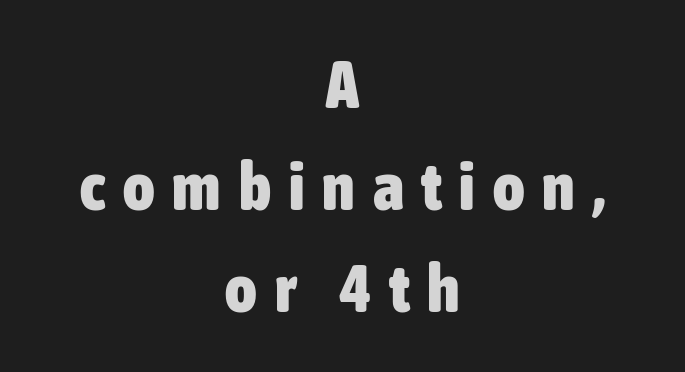
The image shows 67 px heavy, condensed sans-serif type, upright; set centered, normal line spacing (1.52x), unusually wide letter spacing (+0.27 em), not underlined; low stroke contrast and a medium x-height.
